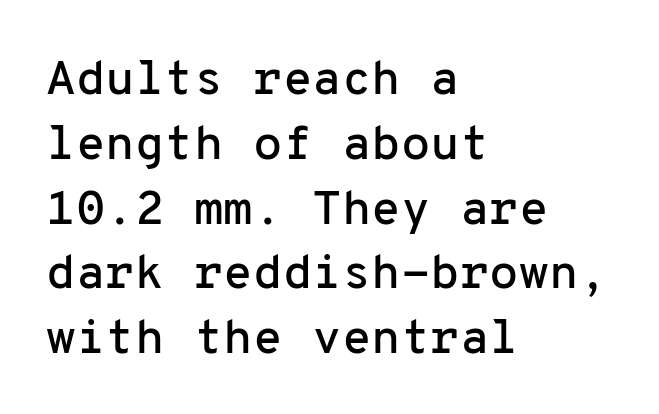
{"serif": "no", "italic": "no", "width": "normal", "stroke_contrast": "low", "x_height": "medium", "monospaced": "yes", "underline": "no", "align": "left", "line_spacing": "normal", "line_spacing_ratio": 1.35, "letter_spacing": "normal", "letter_spacing_em": 0.0, "glyph_px": 48}
